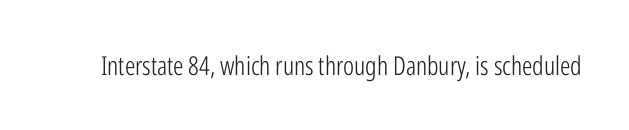
{"italic": "no", "bold": "no", "underline": "no", "letter_spacing": "normal", "letter_spacing_em": 0.0, "glyph_px": 26}
